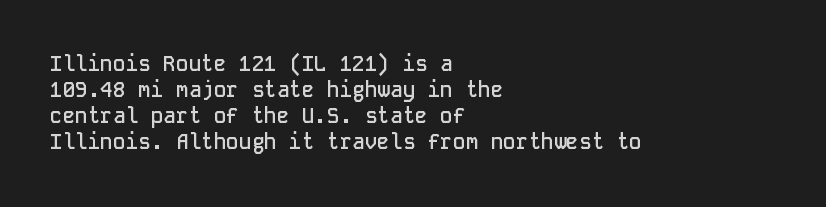
{"italic": "no", "bold": "semi", "underline": "no", "align": "left", "line_spacing_ratio": 1.24, "letter_spacing": "normal", "letter_spacing_em": 0.0, "glyph_px": 21}
